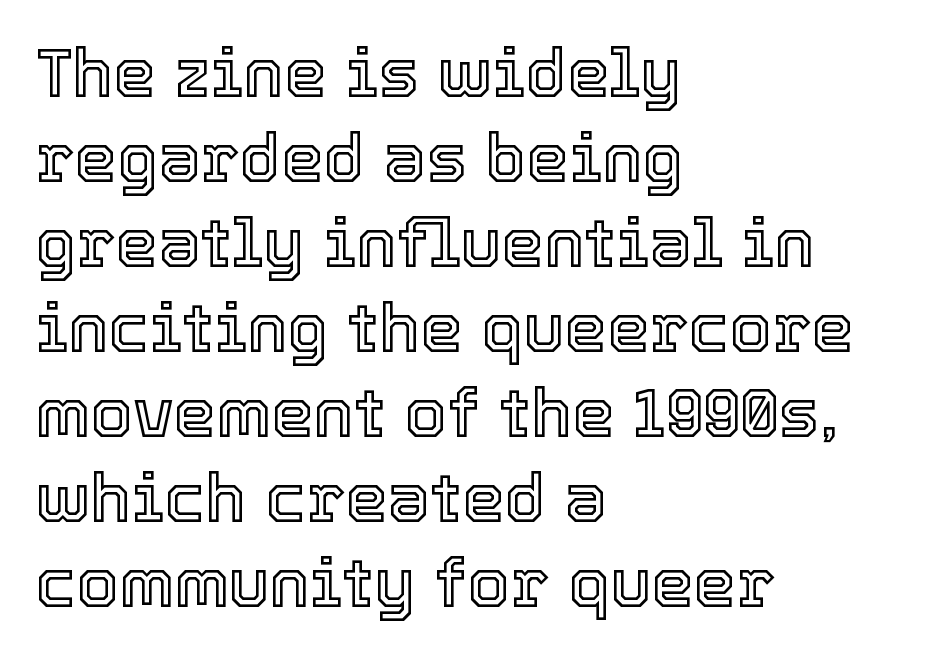
Q: Is the text italic (slanted)? A: No, it is upright.
Q: Is the text underlined? A: No.
Q: How is the paragraph aligned? A: Left-aligned.
Q: Is the spacing between letters normal or unusually wide? A: Normal.
Q: Is the spacing between lines tight, normal or loose? A: Normal.
Q: Width (condensed, normal, or wide)? A: Normal.
Q: x-height? A: Medium.
Q: Monospaced? A: No.
